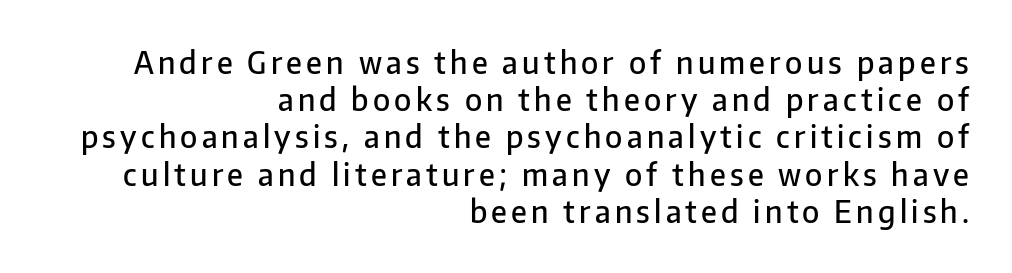
Q: Is the text bold? A: Semi-bold.
Q: Is the text italic (slanted)? A: No, it is upright.
Q: Is the typeface a serif or a sans-serif typeface? A: Sans-serif.
Q: Is the text underlined? A: No.
Q: How is the paragraph aligned? A: Right-aligned.
Q: Width (condensed, normal, or wide)? A: Normal.
Q: Stroke contrast? A: Low.
Q: x-height? A: Medium.
Q: Monospaced? A: No.
